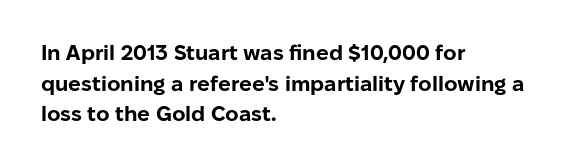
{"italic": "no", "bold": "yes", "underline": "no", "align": "left", "line_spacing": "normal", "line_spacing_ratio": 1.46, "letter_spacing": "normal", "letter_spacing_em": 0.0, "glyph_px": 21}
